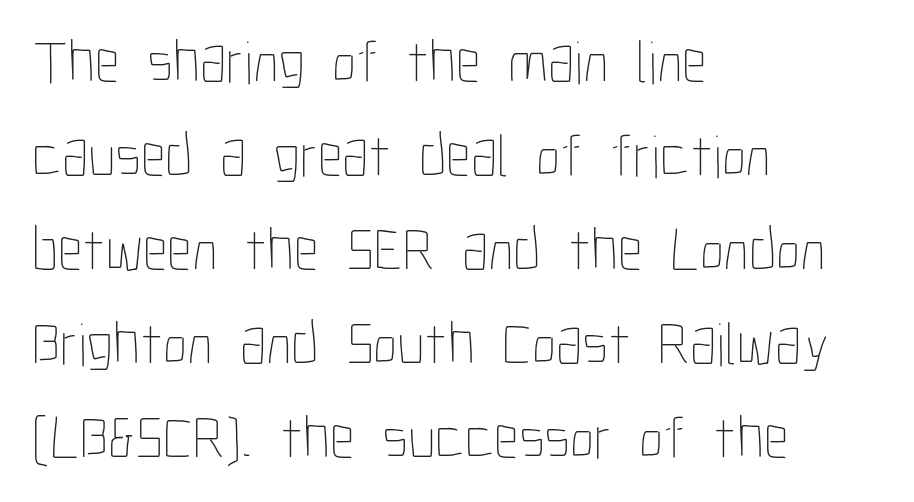
The image shows 61 px thin, condensed type, upright; set left-aligned, normal line spacing (1.54x), normal letter spacing, not underlined; low stroke contrast and a medium x-height.
